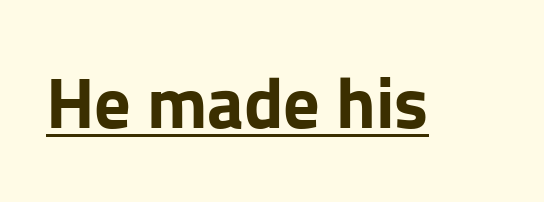
Chunky letters — that's bold for sure. Note the varied advance widths — an 'i' is clearly narrower than an 'm'. Like a heading marked for emphasis, these lines bear an underscore. A sans-serif font was chosen for this passage. Is there any slant? The stems are plumb.
